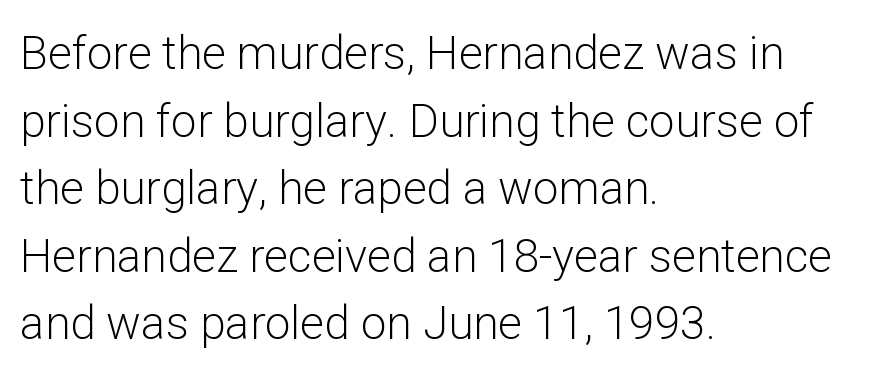
The gaps between neighbouring characters are ordinary and unremarkable. The gap between lines stays unmarked. Nope, not italic — everything's standing straight. A typesetter would label this face a sans. This reads as an unemphasized weight, regular at the heaviest. Baseline-to-baseline distance is the conventional proportion of letter height.
